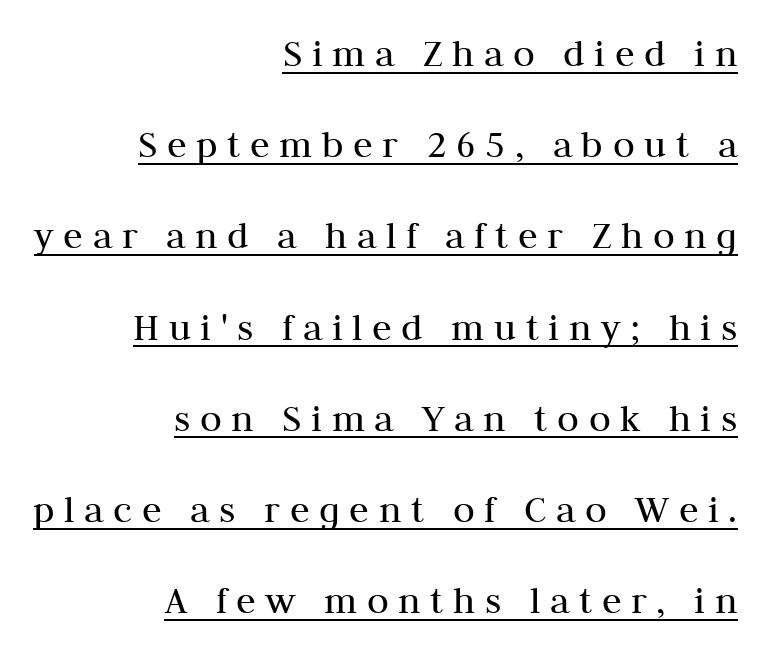
Q: Is the text bold? A: No.
Q: Is the text italic (slanted)? A: No, it is upright.
Q: Is the typeface a serif or a sans-serif typeface? A: Serif.
Q: Is the text underlined? A: Yes.
Q: How is the paragraph aligned? A: Right-aligned.
Q: Is the spacing between letters normal or unusually wide? A: Unusually wide.
Q: Is the spacing between lines tight, normal or loose? A: Loose.
Q: Width (condensed, normal, or wide)? A: Normal.
Q: Stroke contrast? A: Medium.
Q: x-height? A: Medium.
Q: Monospaced? A: No.
